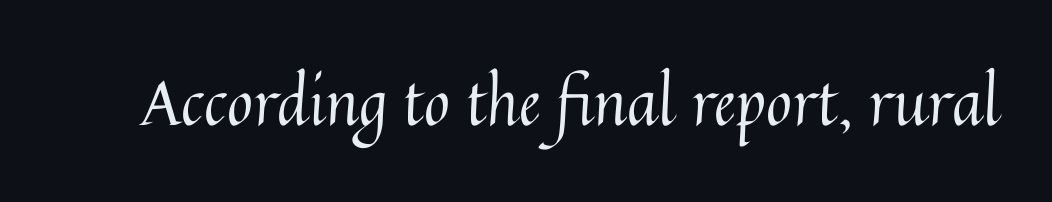
The image shows 63 px regular-weight type; set normal letter spacing, not underlined; medium stroke contrast and a medium x-height.
